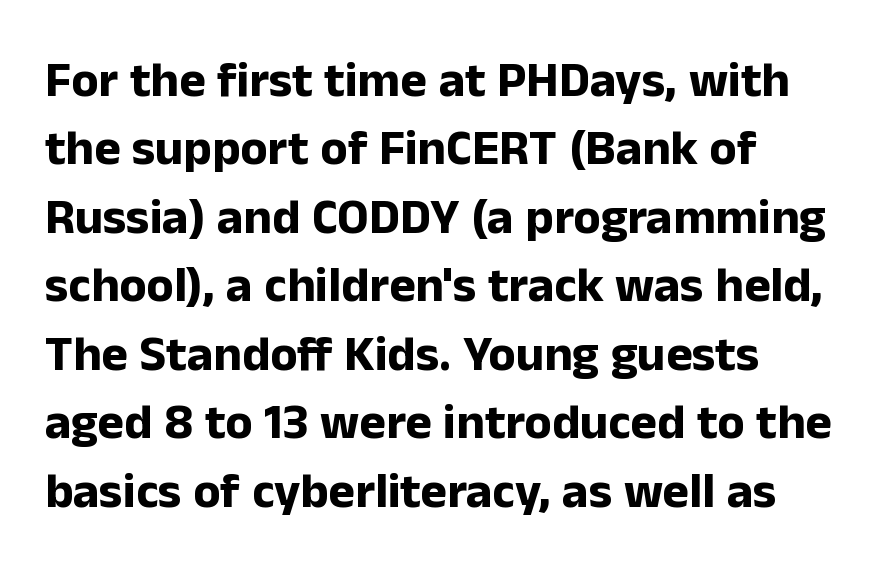
This sample has the flowing, uneven cadence of proportional lettering. The lines are quadded left. Thick stems and heavy bowls — unmistakably bold. Caption: standard tracking, unaltered. Font category for this specimen: sans-serif. Descenders are the only things crossing below the line.
